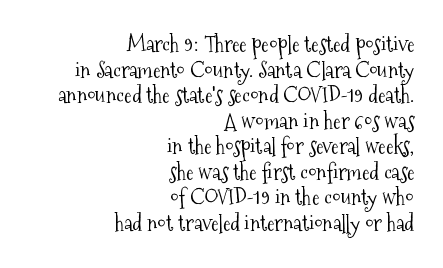
{"italic": "no", "bold": "no", "underline": "no", "align": "right", "line_spacing_ratio": 1.16, "letter_spacing": "normal", "letter_spacing_em": 0.0, "glyph_px": 22}
